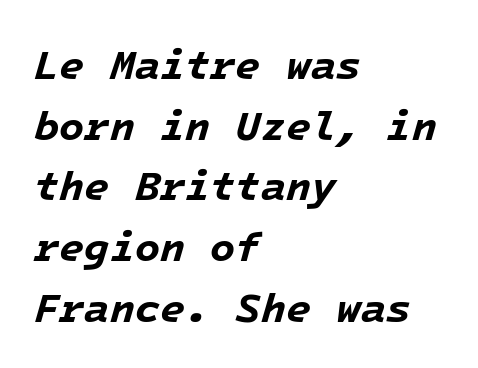
{"italic": "yes", "lean": "right", "slant_degrees": 16, "bold": "yes", "weight": "bold", "width": "normal", "stroke_contrast": "low", "x_height": "medium", "monospaced": "yes", "underline": "no", "align": "left", "line_spacing": "normal", "line_spacing_ratio": 1.48, "letter_spacing": "normal", "letter_spacing_em": 0.0, "glyph_px": 41}
